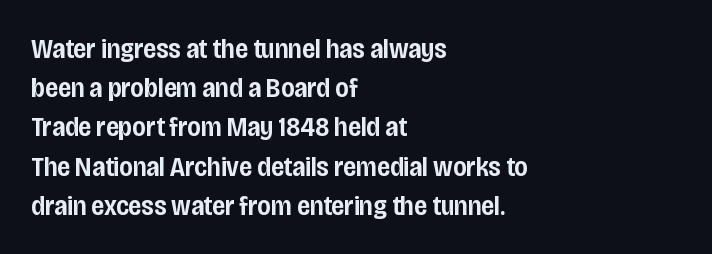
The image shows 28 px semibold, condensed sans-serif type, upright; set left-aligned, normal line spacing (1.4x), normal letter spacing, not underlined; low stroke contrast and a large x-height.
